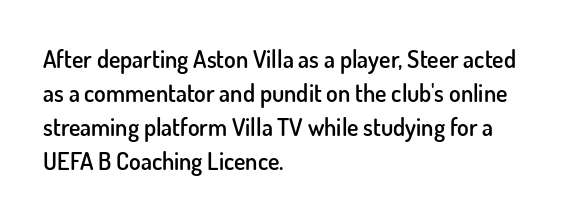
Does the weight exceed regular? Yes, but only to semibold. The glyphs are unaccompanied by any horizontal stroke below them. Line starts are locked; line ends wander. Leading: standard.
